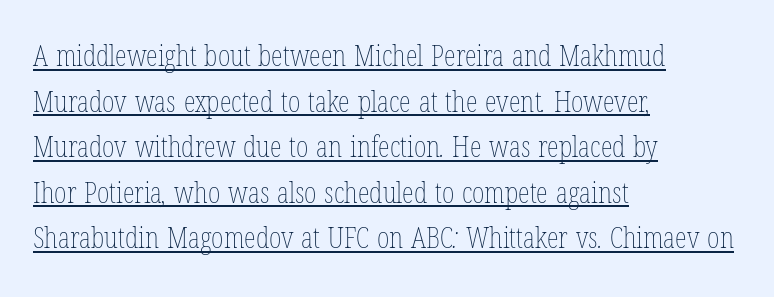
{"bold": "no", "weight": "thin", "width": "condensed", "stroke_contrast": "low", "x_height": "medium", "monospaced": "no", "underline": "yes", "align": "left", "line_spacing": "normal", "line_spacing_ratio": 1.52, "letter_spacing": "normal", "letter_spacing_em": 0.0, "glyph_px": 30}
